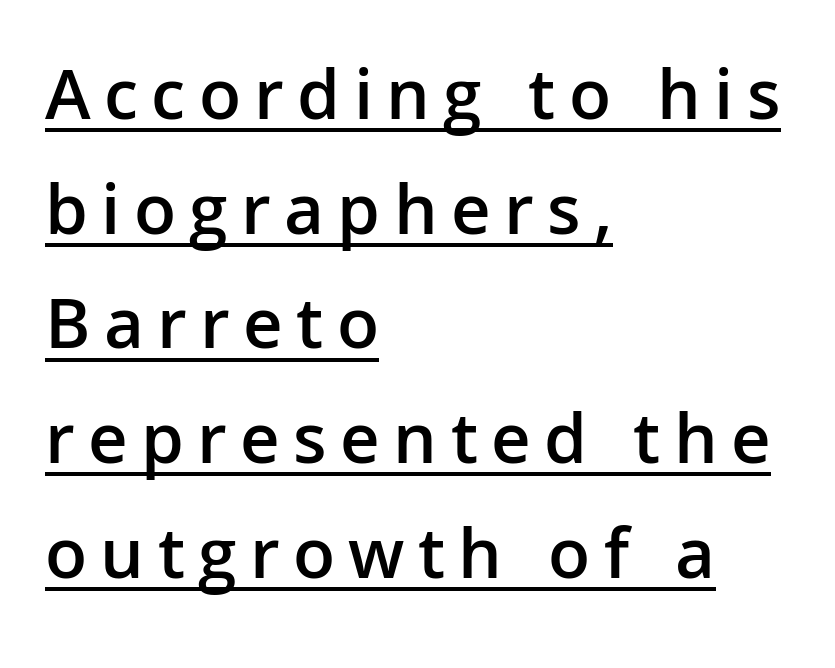
The image shows 74 px semibold sans-serif type, upright; set left-aligned, normal line spacing (1.55x), underlined; low stroke contrast and a medium x-height.
